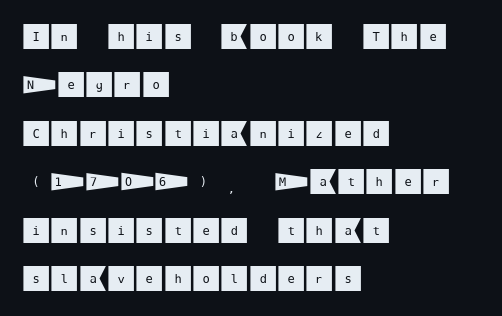
The image shows 29 px sans-serif type, upright; set left-aligned, normal line spacing (1.67x), normal letter spacing, not underlined; medium stroke contrast and a large x-height.
